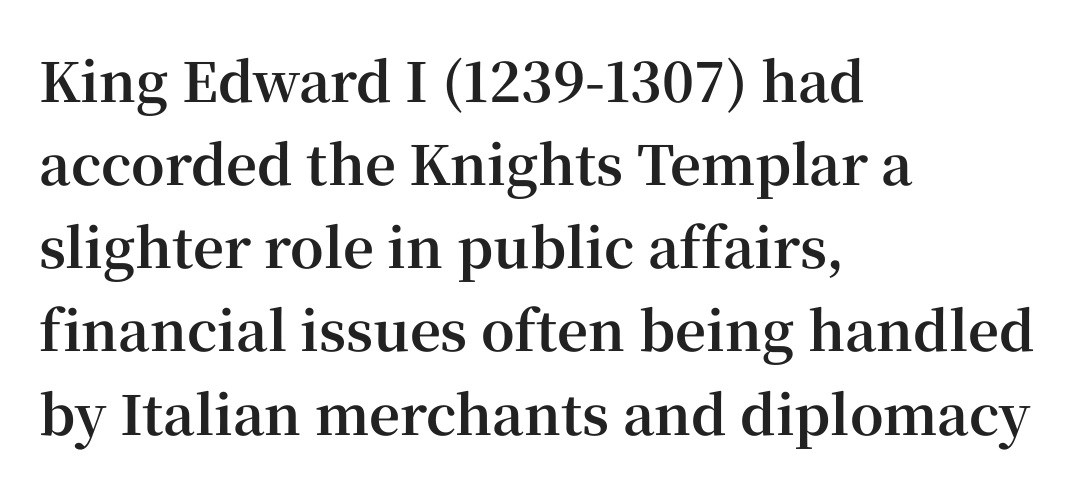
The image shows 54 px bold serif type, upright; set left-aligned, normal line spacing (1.54x), normal letter spacing, not underlined; high stroke contrast and a medium x-height.
